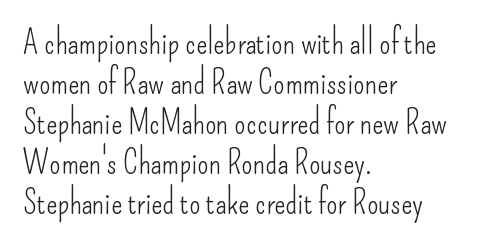
Quick note: underline off. Ink coverage per letter is moderate at most. The passage shown is typed in a proportional face where columns would drift. Glyph-to-glyph distance matches everyday printed text. The text block is weighted toward the left margin, trailing off unevenly rightward. It's the straight-up-and-down kind of type.
